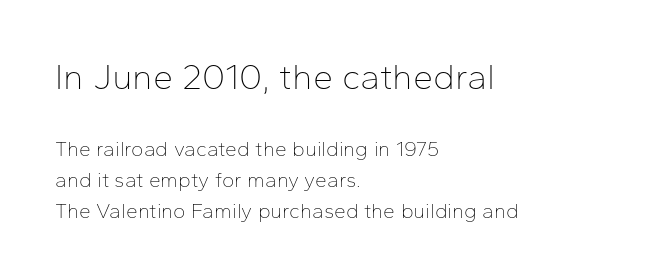
{"serif": "no", "italic": "no", "bold": "no", "weight": "thin", "width": "normal", "stroke_contrast": "low", "x_height": "medium", "monospaced": "no", "underline": "no", "align": "left", "line_spacing": "normal", "line_spacing_ratio": 1.46, "letter_spacing": "normal", "letter_spacing_em": 0.0, "larger_block": "first", "size_ratio": 1.71, "glyph_px": 36}
